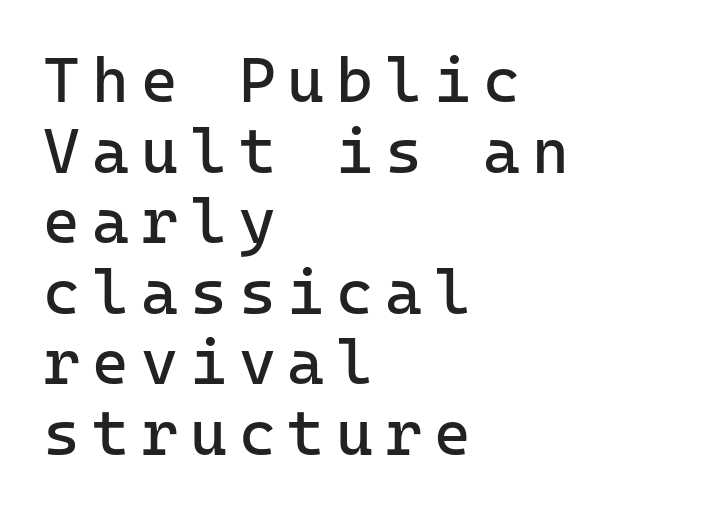
The image shows 63 px regular-weight sans-serif type, upright, monospaced; set left-aligned, tight line spacing (1.12x), not underlined; low stroke contrast and a medium x-height.
